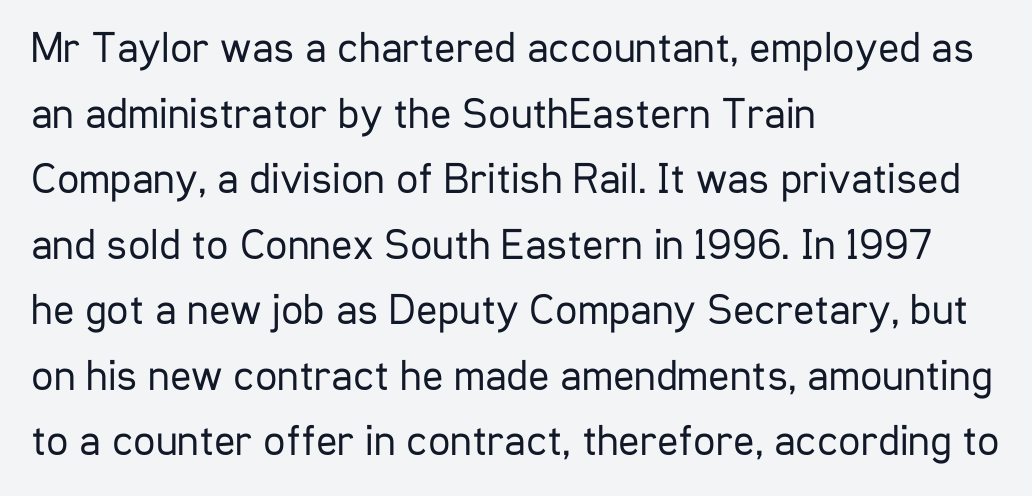
Q: Is the text bold? A: No.
Q: Is the text italic (slanted)? A: No, it is upright.
Q: Is the typeface a serif or a sans-serif typeface? A: Sans-serif.
Q: Is the text underlined? A: No.
Q: How is the paragraph aligned? A: Left-aligned.
Q: Is the spacing between letters normal or unusually wide? A: Normal.
Q: Is the spacing between lines tight, normal or loose? A: Normal.
Q: Width (condensed, normal, or wide)? A: Condensed.
Q: Stroke contrast? A: Low.
Q: x-height? A: Medium.
Q: Monospaced? A: No.
